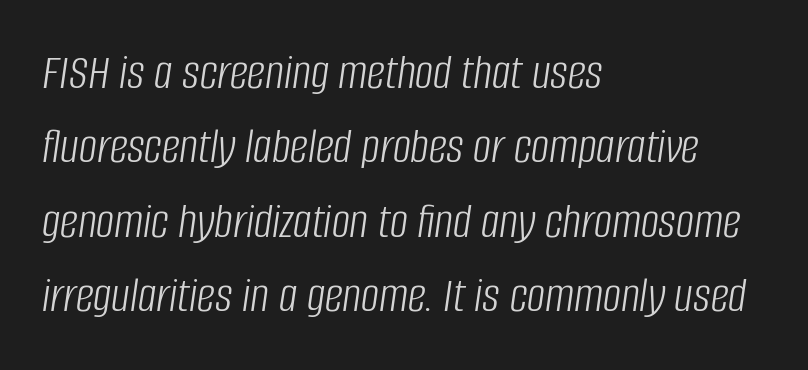
{"italic": "yes", "lean": "right", "slant_degrees": 8, "bold": "no", "weight": "light", "width": "condensed", "stroke_contrast": "low", "x_height": "large", "monospaced": "no", "underline": "no", "align": "left", "line_spacing": "normal", "line_spacing_ratio": 1.46, "letter_spacing": "normal", "letter_spacing_em": 0.0, "glyph_px": 51}
